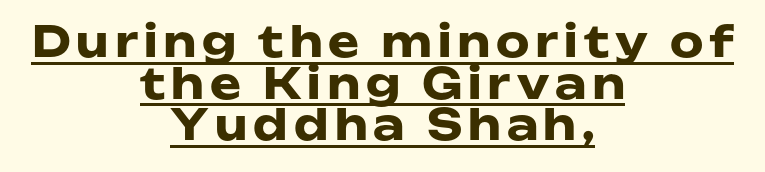
The image shows 42 px heavy, wide sans-serif type, upright; set centered, tight line spacing (0.99x), underlined; low stroke contrast and a medium x-height.
